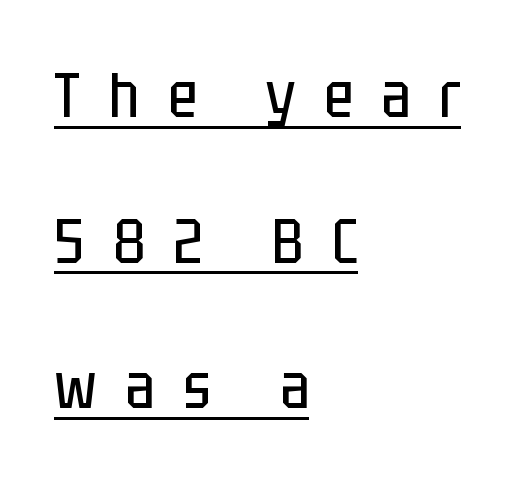
Q: Is the text bold? A: No.
Q: Is the text italic (slanted)? A: No, it is upright.
Q: Is the typeface a serif or a sans-serif typeface? A: Sans-serif.
Q: Is the text underlined? A: Yes.
Q: How is the paragraph aligned? A: Left-aligned.
Q: Is the spacing between letters normal or unusually wide? A: Unusually wide.
Q: Is the spacing between lines tight, normal or loose? A: Loose.
Q: Width (condensed, normal, or wide)? A: Condensed.
Q: Stroke contrast? A: Low.
Q: x-height? A: Large.
Q: Monospaced? A: No.
